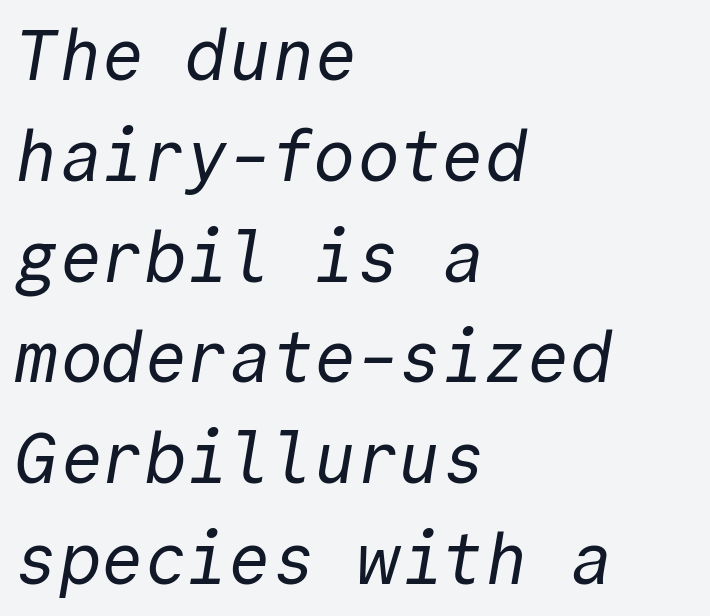
The image shows 71 px regular-weight sans-serif type, monospaced; set left-aligned, normal line spacing (1.42x), normal letter spacing, not underlined; a medium x-height.
